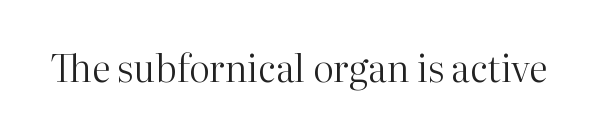
{"serif": "yes", "italic": "no", "bold": "no", "weight": "regular", "width": "normal", "stroke_contrast": "high", "x_height": "medium", "monospaced": "no", "underline": "no", "letter_spacing": "normal", "letter_spacing_em": 0.0, "glyph_px": 37}
